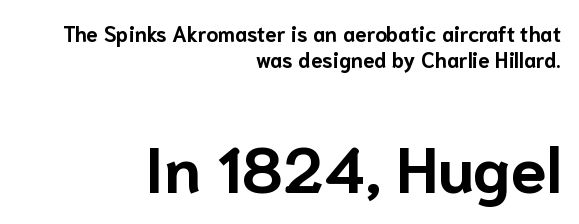
The image shows 64 px bold sans-serif type, upright; set right-aligned, normal line spacing (1.25x), normal letter spacing, not underlined; the second (bottom) block is 3.05x larger; low stroke contrast and a medium x-height.
